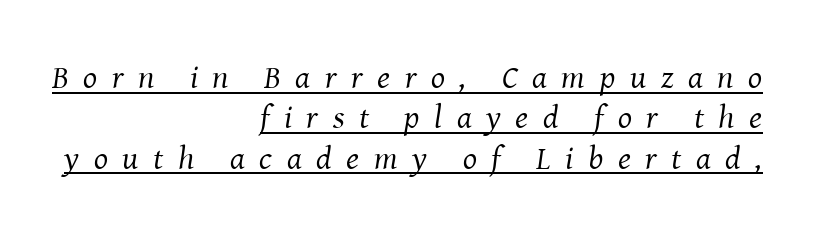
The image shows 33 px regular-weight serif type, italic (leaning right); set right-aligned, line spacing 1.22x, unusually wide letter spacing (+0.44 em), underlined; medium stroke contrast and a medium x-height.
